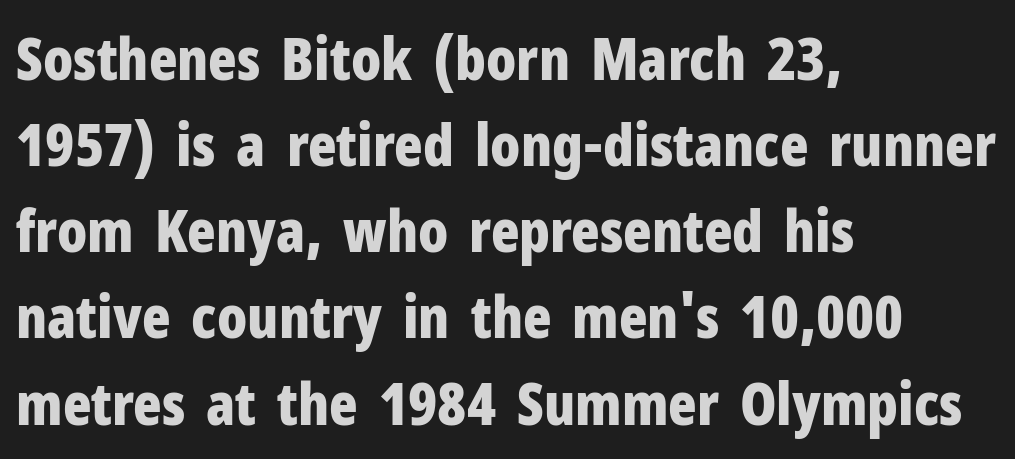
{"serif": "no", "italic": "no", "bold": "yes", "weight": "bold", "width": "condensed", "stroke_contrast": "low", "x_height": "medium", "monospaced": "no", "underline": "no", "align": "left", "line_spacing": "normal", "line_spacing_ratio": 1.46, "letter_spacing": "normal", "letter_spacing_em": 0.0, "glyph_px": 59}
